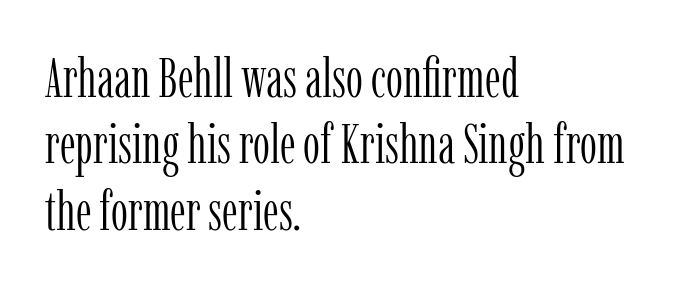
Here the glyphs are tracked normally, forming tight word shapes. The string is rendered with underlining switched off. I'd call this a serif setting — the letters wear small feet. No chunkiness to these letters — they're not bold. The lettering holds an erect, upright posture throughout. Compared with a centered layout, this one pins lines to the left instead.
